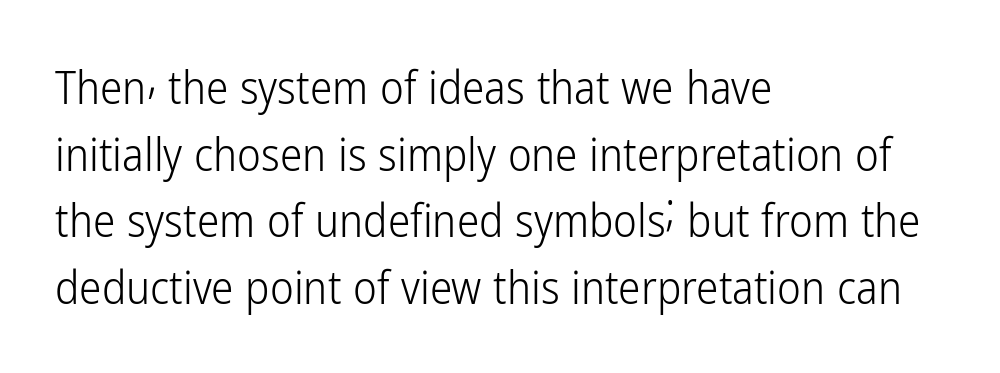
The type is set solid horizontally, with unmodified tracking. This sample uses an upright cut, with every glyph sitting square on the baseline. What kind of face is this? One without serifs — a sans. Think of a printed novel: that variable character pitch is what you see here. The font is comparable to plain body text, perhaps lighter.
